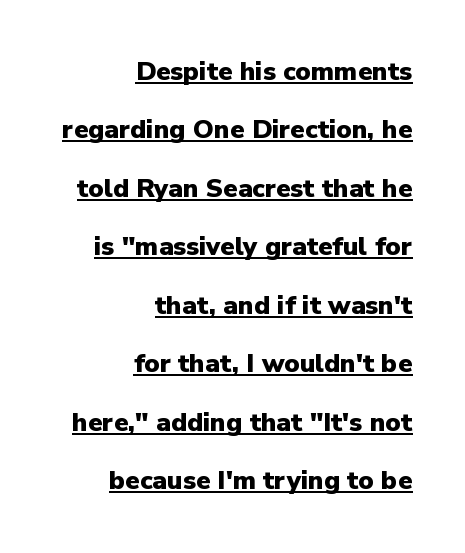
Q: Is the text bold? A: Yes.
Q: Is the text italic (slanted)? A: No, it is upright.
Q: Is the text underlined? A: Yes.
Q: How is the paragraph aligned? A: Right-aligned.
Q: Is the spacing between letters normal or unusually wide? A: Normal.
Q: Is the spacing between lines tight, normal or loose? A: Loose.
